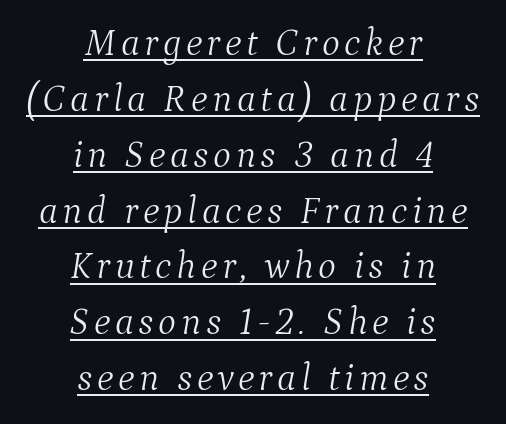
{"serif": "yes", "italic": "yes", "lean": "right", "slant_degrees": 9, "bold": "no", "weight": "light", "width": "normal", "stroke_contrast": "medium", "x_height": "medium", "monospaced": "no", "underline": "yes", "align": "center", "line_spacing": "normal", "line_spacing_ratio": 1.47, "glyph_px": 38}
